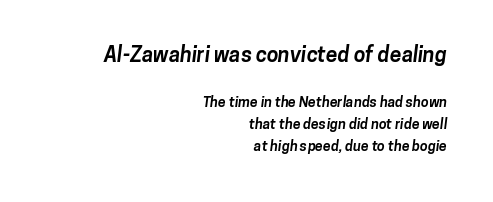
Q: Is the text bold? A: Yes.
Q: Is the text underlined? A: No.
Q: How is the paragraph aligned? A: Right-aligned.
Q: Is the spacing between letters normal or unusually wide? A: Normal.
Q: Is the spacing between lines tight, normal or loose? A: Normal.
Q: Which block of text is set in a larger size, the first (top) or the second (bottom)? A: The first (top) one.
